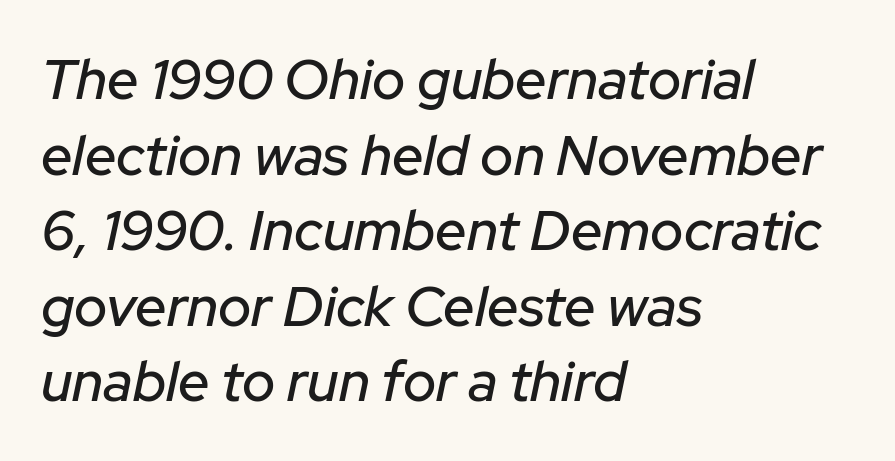
The horizontal fit of the characters is conventional and even. This is oblique type, the kind used for emphasis or titles. Do the characters align in a grid? No, the font is proportional. The rendering anchors every line to the left-hand side.
